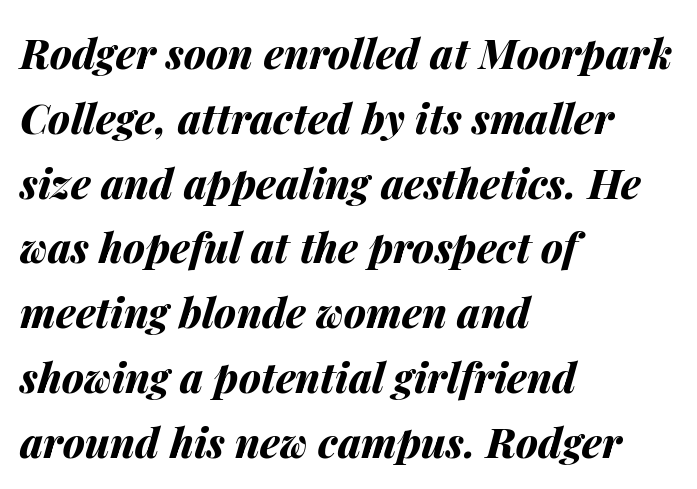
The image shows 41 px bold type, italic (leaning right); set left-aligned, normal line spacing (1.58x), normal letter spacing, not underlined; medium stroke contrast and a medium x-height.
